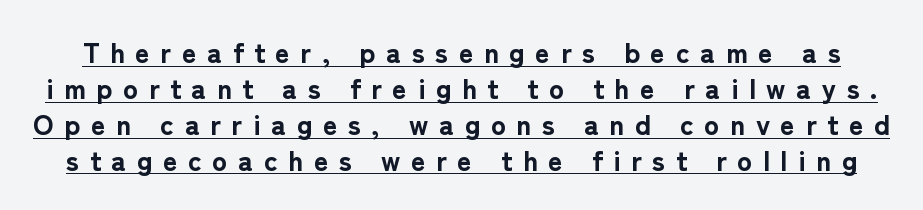
The image shows 28 px bold sans-serif type, upright; set normal line spacing (1.28x), unusually wide letter spacing (+0.38 em), underlined; low stroke contrast and a medium x-height.
